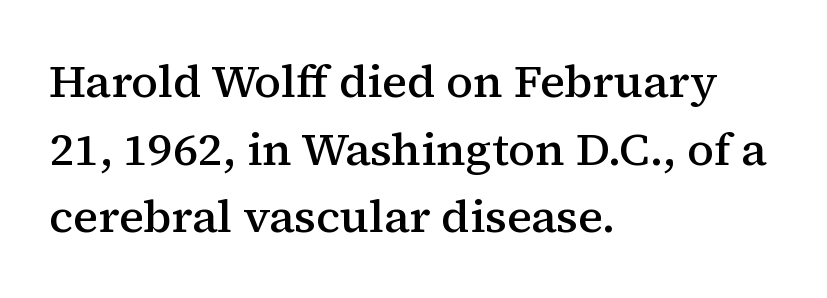
Q: Is the text bold? A: Semi-bold.
Q: Is the text italic (slanted)? A: No, it is upright.
Q: Is the typeface a serif or a sans-serif typeface? A: Serif.
Q: Is the text underlined? A: No.
Q: How is the paragraph aligned? A: Left-aligned.
Q: Is the spacing between letters normal or unusually wide? A: Normal.
Q: Is the spacing between lines tight, normal or loose? A: Normal.
Q: Width (condensed, normal, or wide)? A: Normal.
Q: Stroke contrast? A: Medium.
Q: x-height? A: Medium.
Q: Monospaced? A: No.
